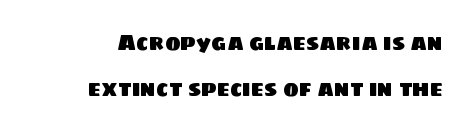
The image shows 21 px text type; set right-aligned, loose line spacing (2.19x), normal letter spacing, not underlined.
